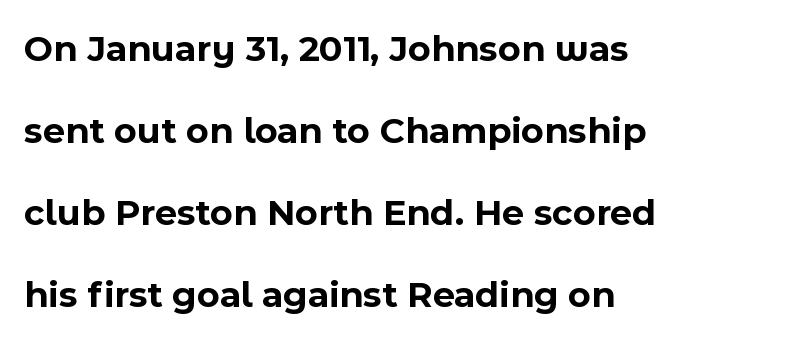
Serif or sans? Sans — the stroke terminals are bare. A typesetter would call this proportional, since set widths differ per character. Every row of glyphs begins at an identical x-position on the left. A roman cut, with each character standing at attention. No extra tracking has been applied to these lines. Interline gaps are noticeably wide in this sample.
